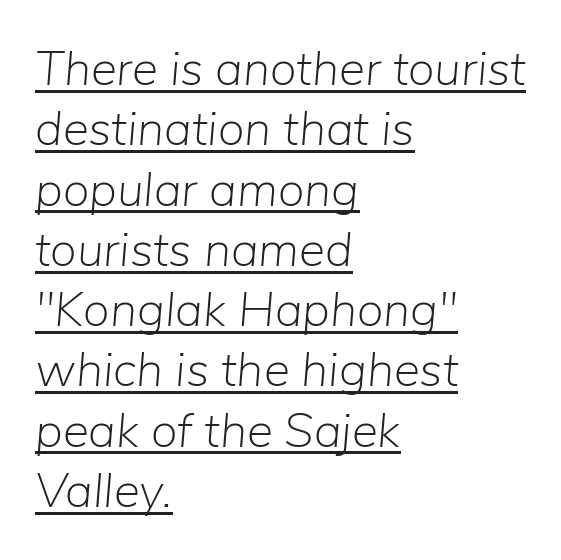
The image shows 49 px light type, italic (leaning right); set left-aligned, line spacing 1.23x, normal letter spacing, underlined; low stroke contrast and a medium x-height.
